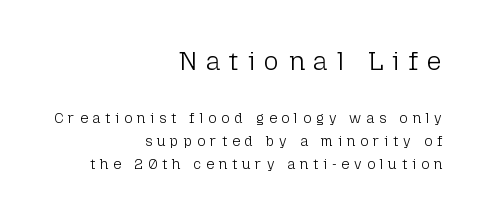
The upper block of text is set noticeably larger than the block beneath it. Is this a heavy cut? Hardly; it is regular or lighter. Each line ends at the same right margin while the left side varies. Bare-footed words on every line.
